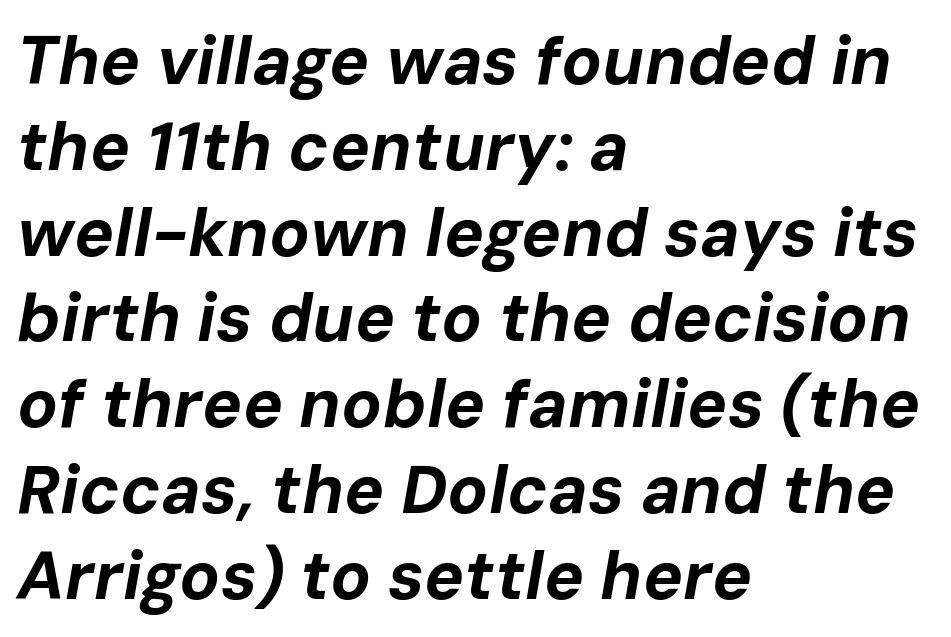
Q: Is the text bold? A: Yes.
Q: Is the text italic (slanted)? A: Yes, it leans right by about 10 degrees.
Q: Is the text underlined? A: No.
Q: How is the paragraph aligned? A: Left-aligned.
Q: Is the spacing between letters normal or unusually wide? A: Normal.
Q: Is the spacing between lines tight, normal or loose? A: Normal.
Q: Width (condensed, normal, or wide)? A: Normal.
Q: Stroke contrast? A: Low.
Q: x-height? A: Medium.
Q: Monospaced? A: No.
